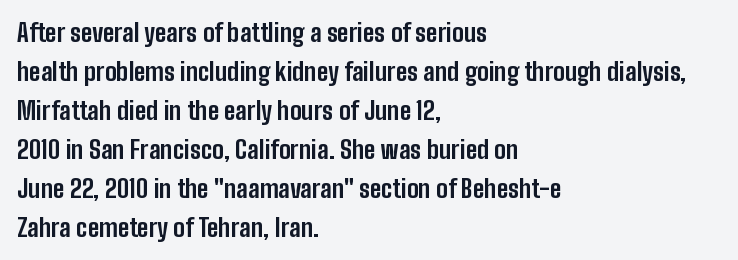
{"italic": "no", "bold": "yes", "underline": "no", "align": "left", "line_spacing": "normal", "line_spacing_ratio": 1.56, "letter_spacing": "normal", "letter_spacing_em": 0.0, "glyph_px": 25}
